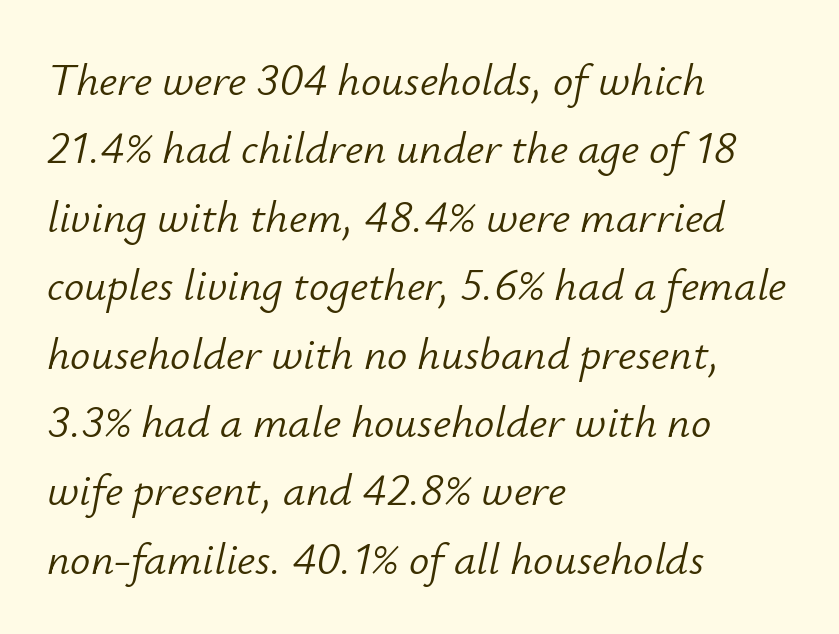
Q: Is the text bold? A: No.
Q: Is the text italic (slanted)? A: Yes, it leans right by about 12 degrees.
Q: Is the text underlined? A: No.
Q: How is the paragraph aligned? A: Left-aligned.
Q: Is the spacing between letters normal or unusually wide? A: Normal.
Q: Is the spacing between lines tight, normal or loose? A: Normal.
Q: Width (condensed, normal, or wide)? A: Normal.
Q: Stroke contrast? A: Low.
Q: x-height? A: Small.
Q: Monospaced? A: No.
